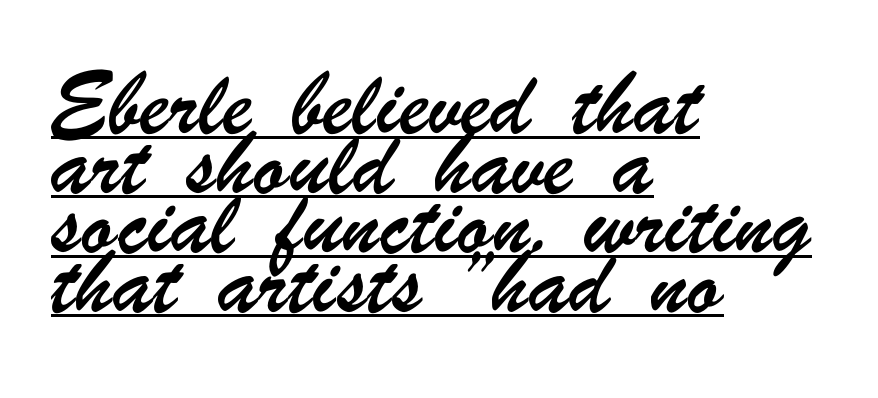
Do the characters align in a grid? No, the font is proportional. Students, observe the line beneath the letters — that is underlining. Regarding serifs, this sample does without them. Alignment: flush left. Default kerning and tracking; the words read as compact shapes.
